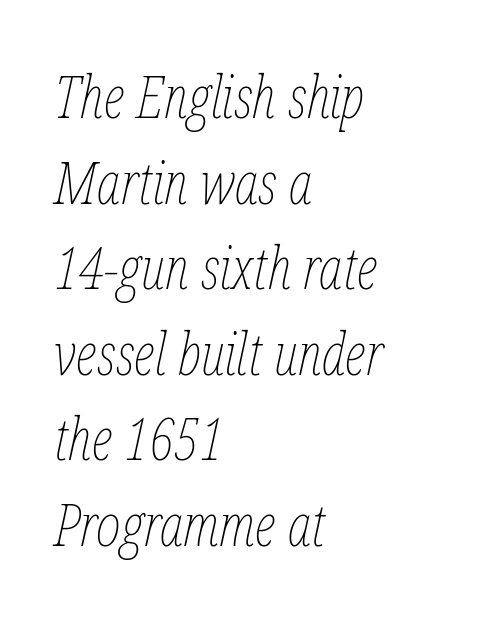
The image shows 59 px thin, condensed type, italic (leaning right); set left-aligned, normal line spacing (1.45x), normal letter spacing, not underlined; low stroke contrast and a medium x-height.
